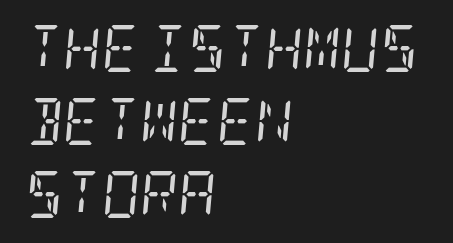
Does the leading feel generous? No, just average. Weight: not bold — regular or lighter. The space beneath each line is pristine and unruled. Horizontally, the lines are justified to the leading edge only.
